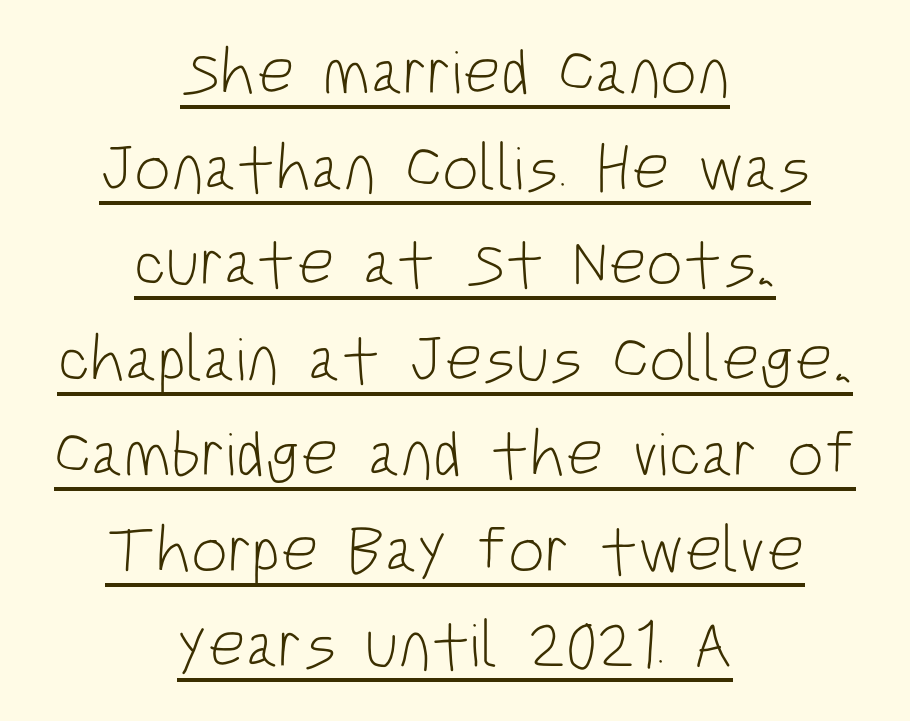
Q: Is the text bold? A: No.
Q: Is the text italic (slanted)? A: No, it is upright.
Q: Is the typeface a serif or a sans-serif typeface? A: Sans-serif.
Q: Is the text underlined? A: Yes.
Q: How is the paragraph aligned? A: Centered.
Q: Is the spacing between letters normal or unusually wide? A: Normal.
Q: Is the spacing between lines tight, normal or loose? A: Normal.
Q: Width (condensed, normal, or wide)? A: Condensed.
Q: Stroke contrast? A: Low.
Q: x-height? A: Large.
Q: Monospaced? A: No.
